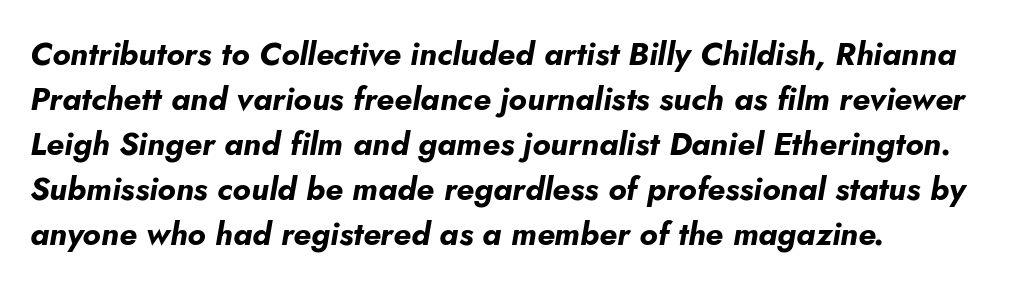
The typography opts for an oblique posture over an upright one. Is this a fixed-width face? No — the glyphs have proportional, varying widths. A bare baseline throughout the passage. Nothing unusual about the tracking: characters are spaced as the font intends. If you measured baseline to baseline, you'd find a middling distance. This is heavy type, rendered in bold.
